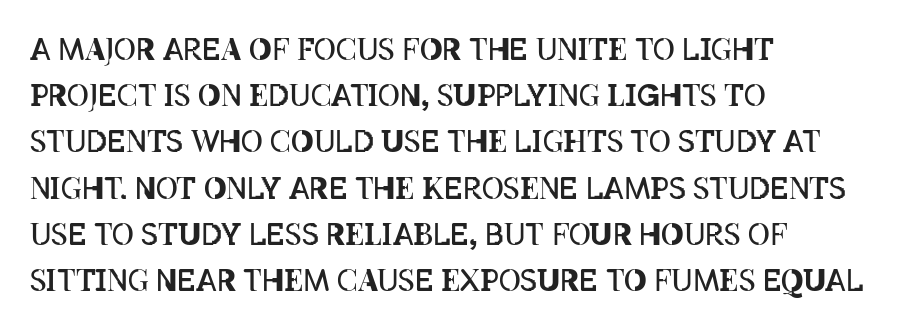
The image shows 30 px regular-weight, condensed type, upright; set left-aligned, normal line spacing (1.54x), normal letter spacing, not underlined; low stroke contrast and a large x-height.
